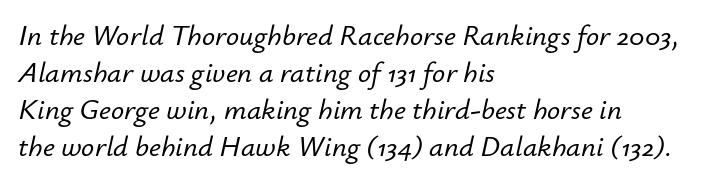
The image shows 29 px text type, italic (leaning right); set left-aligned, normal line spacing (1.28x), normal letter spacing, not underlined; low stroke contrast and a small x-height.
